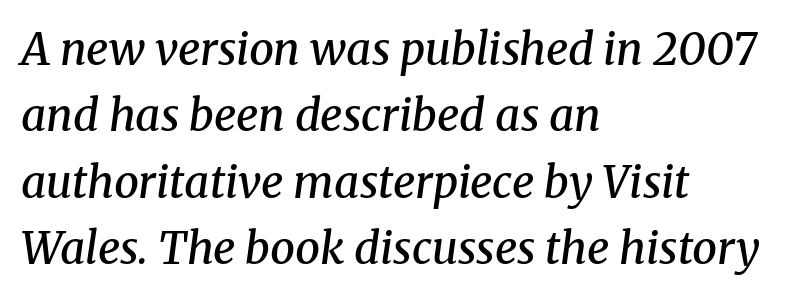
Q: Is the text bold? A: Semi-bold.
Q: Is the text italic (slanted)? A: Yes, it leans right by about 8 degrees.
Q: Is the typeface a serif or a sans-serif typeface? A: Serif.
Q: Is the text underlined? A: No.
Q: How is the paragraph aligned? A: Left-aligned.
Q: Is the spacing between letters normal or unusually wide? A: Normal.
Q: Is the spacing between lines tight, normal or loose? A: Normal.
Q: Width (condensed, normal, or wide)? A: Normal.
Q: Stroke contrast? A: Medium.
Q: x-height? A: Medium.
Q: Monospaced? A: No.
